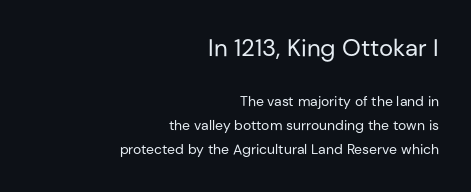
The image shows 24 px text type, upright; set right-aligned, line spacing 1.71x, normal letter spacing, not underlined; the first (top) block is 1.71x larger.
